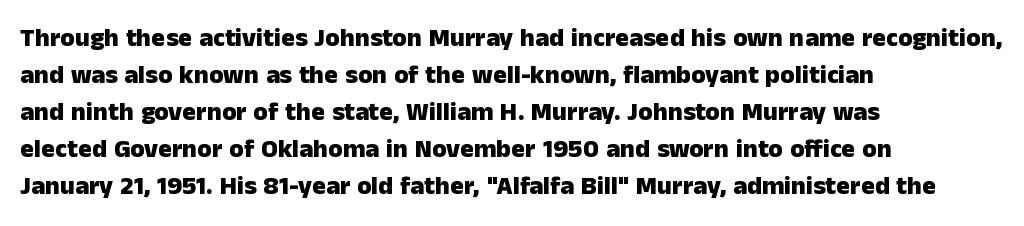
{"italic": "no", "bold": "yes", "underline": "no", "align": "left", "line_spacing": "normal", "line_spacing_ratio": 1.42, "letter_spacing": "normal", "letter_spacing_em": 0.0, "glyph_px": 26}
